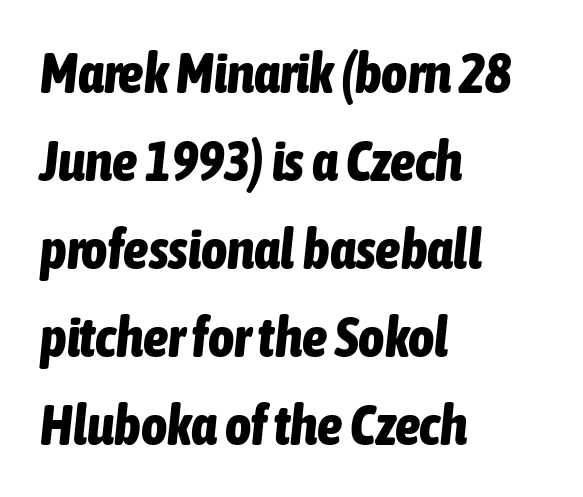
In terms of weight, the rendering is a true, heavy bold. Think of a printed novel: that variable character pitch is what you see here. The rendering keeps characters at their native spacing. A clean baseline with only descenders dipping below it.
